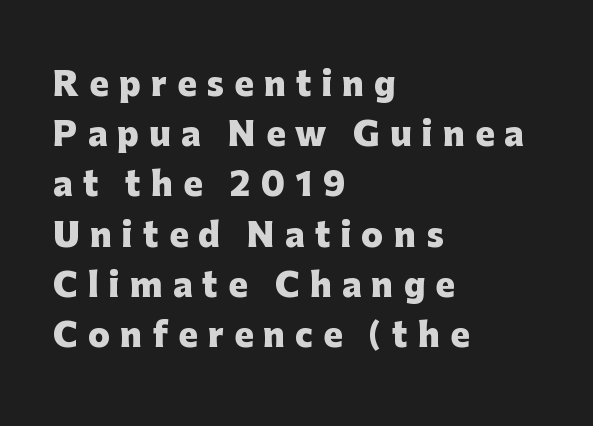
The image shows 32 px heavy sans-serif type, upright; set left-aligned, normal line spacing (1.57x), unusually wide letter spacing (+0.32 em), not underlined; low stroke contrast and a medium x-height.
